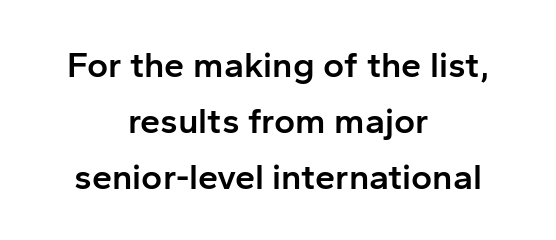
{"serif": "no", "italic": "no", "bold": "semi", "weight": "semibold", "width": "normal", "stroke_contrast": "low", "x_height": "medium", "monospaced": "no", "underline": "no", "align": "center", "line_spacing": "normal", "line_spacing_ratio": 1.55, "letter_spacing": "normal", "letter_spacing_em": 0.0, "glyph_px": 36}
